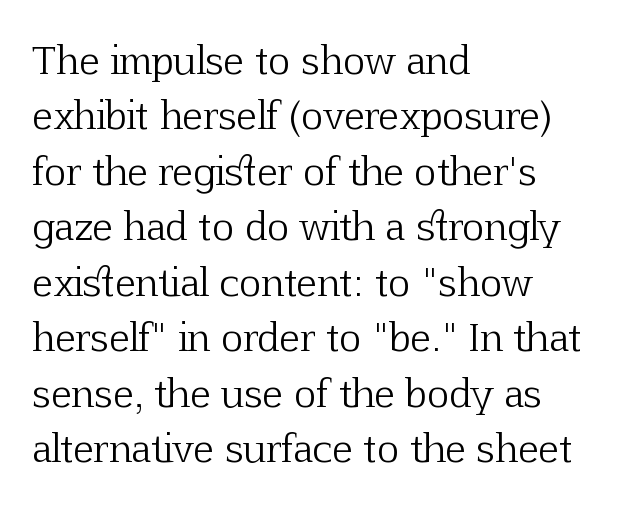
{"serif": "yes", "italic": "no", "bold": "no", "weight": "light", "width": "normal", "stroke_contrast": "low", "x_height": "medium", "monospaced": "no", "underline": "no", "align": "left", "line_spacing": "normal", "line_spacing_ratio": 1.46, "letter_spacing": "normal", "letter_spacing_em": 0.0, "glyph_px": 38}
